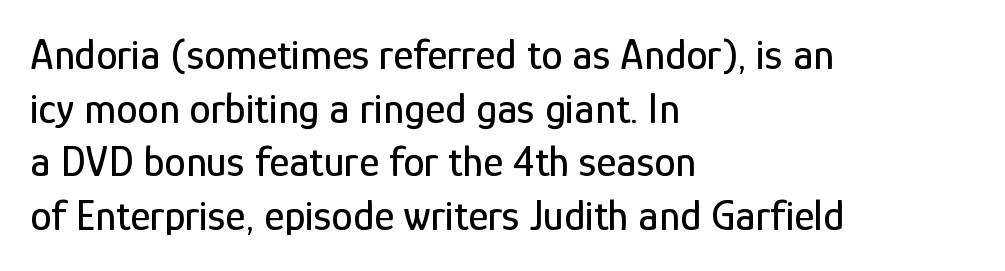
The typesetter chose a ragged-right arrangement here. Each word holds together tightly as a unit, with standard inter-letter gaps. Vertically, the passage feels balanced, rows spaced as you'd expect. Rule under the text: the space is simply empty. Regarding serifs, this sample does without them. The letters advance in unequal steps, a hallmark of proportional type.
